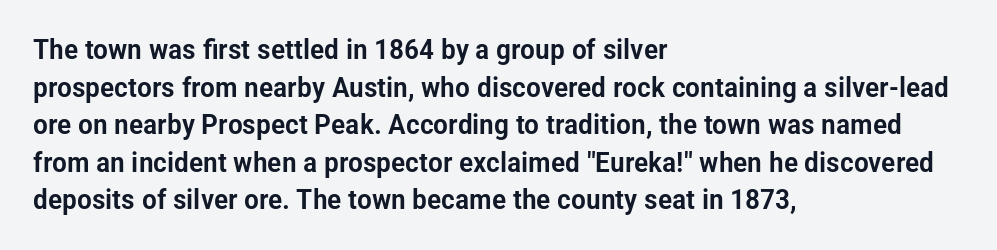
Check under the words: just untouched page. Rendered with straight, roman letterforms. Varying glyph widths throughout — classic text-font behaviour. Is this a sans? Yes — the strokes have no serifs.
